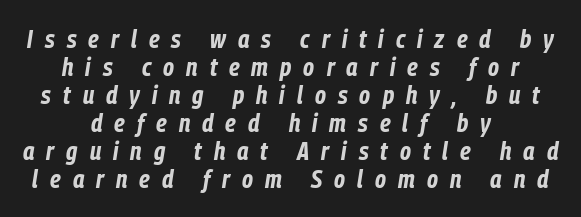
Q: Is the text bold? A: Yes.
Q: Is the text italic (slanted)? A: Yes, it leans right by about 9 degrees.
Q: Is the text underlined? A: No.
Q: How is the paragraph aligned? A: Centered.
Q: Is the spacing between letters normal or unusually wide? A: Unusually wide.
Q: Is the spacing between lines tight, normal or loose? A: Tight.
